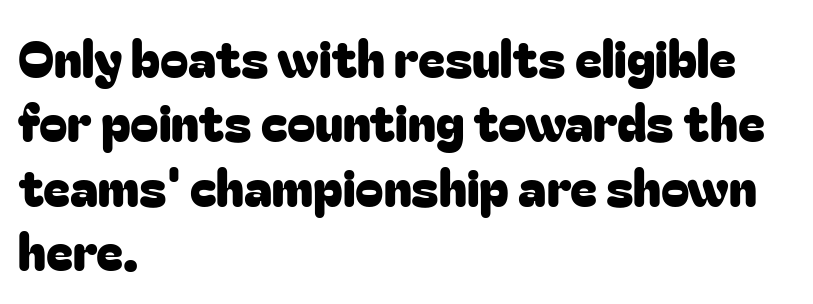
The image shows 51 px sans-serif type, upright; set left-aligned, normal line spacing (1.26x), normal letter spacing, not underlined; low stroke contrast and a medium x-height.
